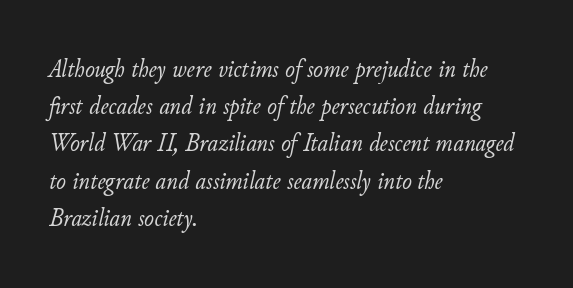
Evenly set lines give the paragraph a standard silhouette. The strokes are not fattened; the text isn't bold. Style check: oblique. Notice how the passage keeps a crisp vertical edge on the left only. The area under the type is left untouched. Look at the tracking — it's just the regular setting, nothing added.
